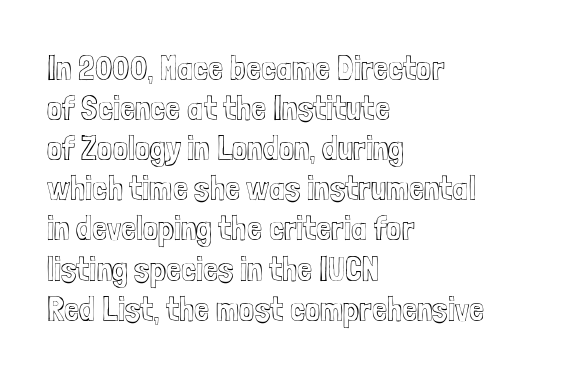
Decoration check: the copy has no underline. Posture: straight, roman, zero tilt. These lines are rendered in a variable-pitch font. The line texture is even and compact thanks to regular tracking.
